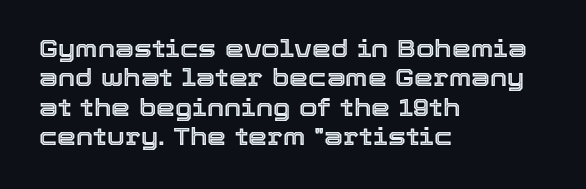
The lettering stays uniformly vertical, giving the passage a roman look. The letterforms sit shoulder to shoulder at normal distance. The setting favours the left margin, as ordinary paragraphs usually do. Decoration check: the copy has no underline.
